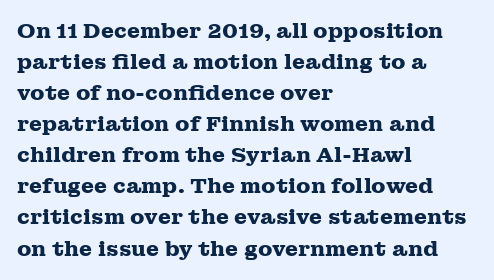
{"italic": "no", "bold": "yes", "underline": "no", "align": "left", "line_spacing": "normal", "line_spacing_ratio": 1.48, "letter_spacing": "normal", "letter_spacing_em": 0.0, "glyph_px": 21}
